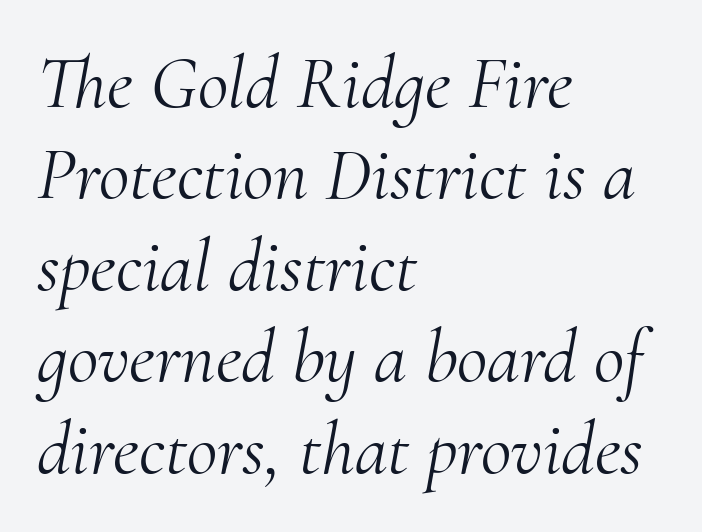
Q: Is the text bold? A: No.
Q: Is the text italic (slanted)? A: Yes, it leans right by about 10 degrees.
Q: Is the typeface a serif or a sans-serif typeface? A: Serif.
Q: Is the text underlined? A: No.
Q: How is the paragraph aligned? A: Left-aligned.
Q: Is the spacing between letters normal or unusually wide? A: Normal.
Q: Width (condensed, normal, or wide)? A: Normal.
Q: Stroke contrast? A: Medium.
Q: x-height? A: Small.
Q: Monospaced? A: No.
